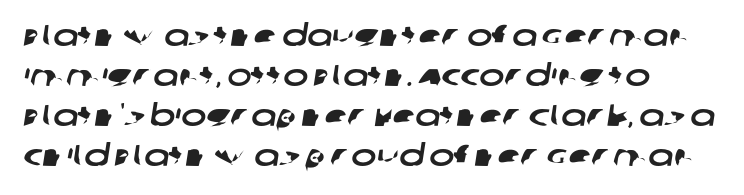
Proportional: the letters do not fall into vertical columns. The characters display no serif detailing; their extremities are plain. If you drew a ruler down the left edge, every line would touch it. The gap between lines stays unmarked. Glyph-to-glyph distance matches everyday printed text. Summary of vertical rhythm: regular, with standard interline spacing.
